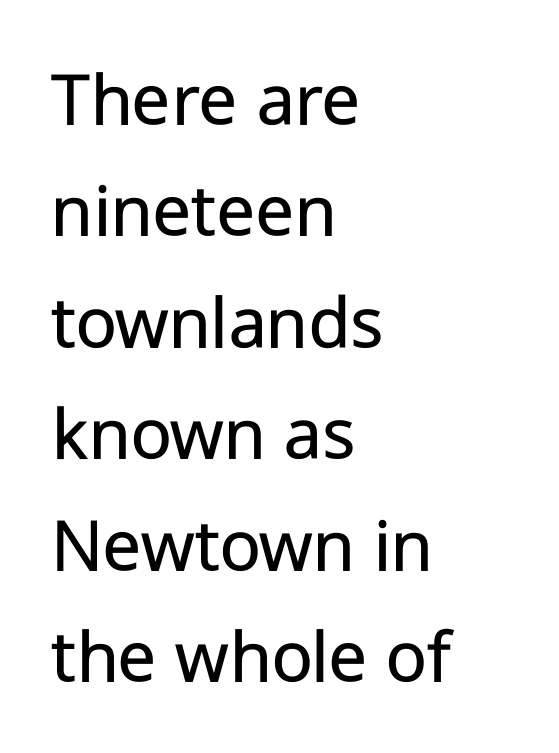
Q: Is the text bold? A: No.
Q: Is the text italic (slanted)? A: No, it is upright.
Q: Is the typeface a serif or a sans-serif typeface? A: Sans-serif.
Q: Is the text underlined? A: No.
Q: How is the paragraph aligned? A: Left-aligned.
Q: Is the spacing between letters normal or unusually wide? A: Normal.
Q: Is the spacing between lines tight, normal or loose? A: Normal.
Q: Width (condensed, normal, or wide)? A: Normal.
Q: Stroke contrast? A: Low.
Q: x-height? A: Medium.
Q: Monospaced? A: No.
